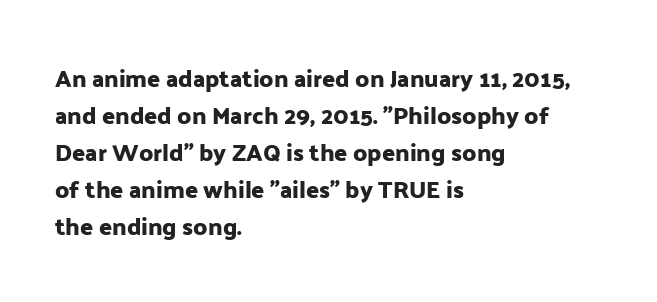
{"italic": "no", "underline": "no", "align": "left", "line_spacing": "normal", "line_spacing_ratio": 1.54, "letter_spacing": "normal", "letter_spacing_em": 0.0, "glyph_px": 24}
